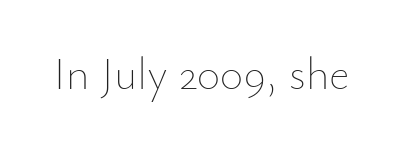
The face used here is proportionally spaced, like ordinary book or web type. Here the glyphs are tracked normally, forming tight word shapes. Is the type heavy? It reads as light-to-regular instead. It's the straight-up-and-down kind of type. Glance below the letters and you will spot only blank space.
